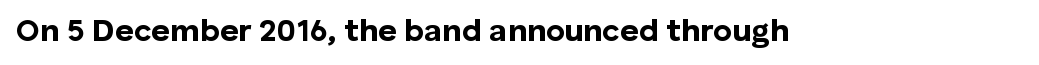
Do the characters align in a grid? No, the font is proportional. The strokes are fattened all the way to bold. The specimen omits any rule beneath the text block's lines. Words appear dense and cohesive because spacing is normal.
